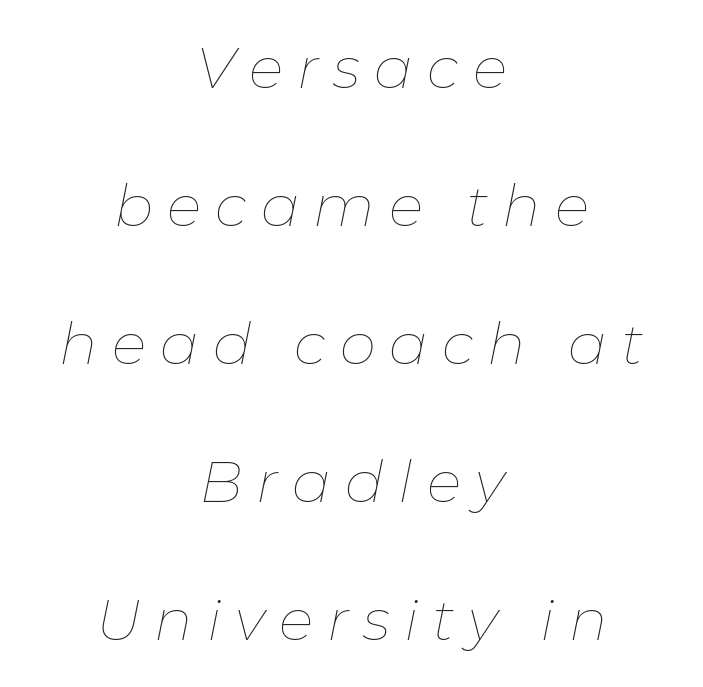
Stroke mass is kept to a normal reading level or below. Vertical spacing — loose. Proportional: the letters do not fall into vertical columns. Looking at the ascenders, they clearly lean. These lines stack symmetrically, like a column narrowing and widening about its center.
